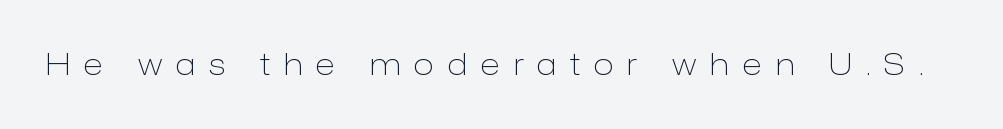
Display-style spreading of the glyphs; the letterfit is very open. Regarding serifs, this sample does without them. Is this a fixed-width face? No — the glyphs have proportional, varying widths. The font is comparable to plain body text, perhaps lighter. The space beneath each line is pristine and unruled.
